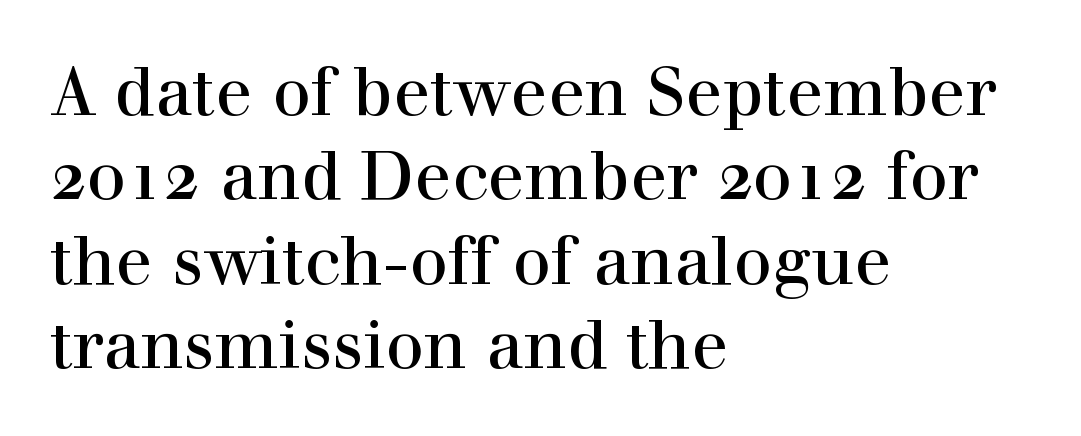
{"serif": "yes", "italic": "no", "width": "normal", "x_height": "medium", "monospaced": "no", "underline": "no", "align": "left", "line_spacing_ratio": 1.24, "letter_spacing": "normal", "letter_spacing_em": 0.0, "glyph_px": 68}
